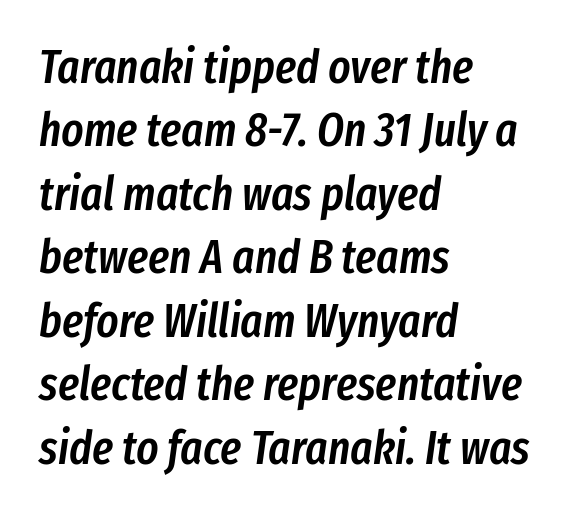
Do the characters align in a grid? No, the font is proportional. No word sits above an underline. Stroke thickness is moderately raised; the sample reads as semibold. Honestly, the letter spacing is just normal — you wouldn't notice it.
